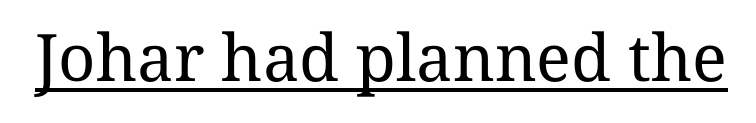
The image shows 65 px regular-weight serif type, upright; set normal letter spacing, underlined; medium stroke contrast and a medium x-height.
